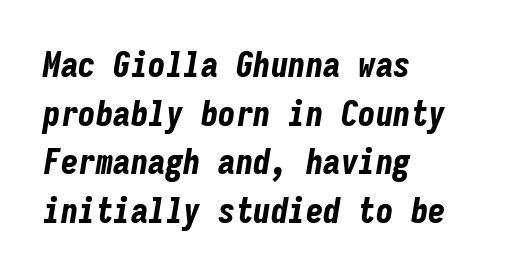
The letters march in equal steps, a hallmark of fixed-pitch type. Tall strokes in this sample are angled rather than plumb. Visually the block forms a straight wall on the left and a jagged coastline on the right. Each glyph is drawn with heavy, bold strokes. You could call the tracking neutral — neither tight nor loose. Lines of text with bare space underneath.
